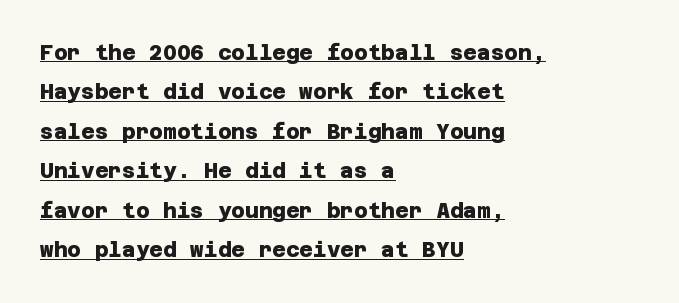
This sample carries an underscore along the baseline area. Left-aligned paragraph, ragged on the right. Students, note that the glyphs here touch the page at normal intervals. Students, this is bold: see how much ink each stroke carries.
